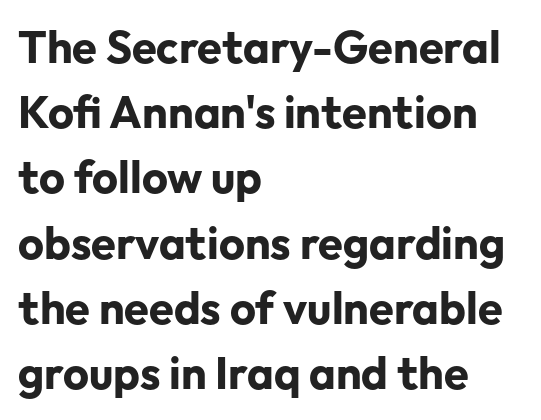
Q: Is the text bold? A: Yes.
Q: Is the text italic (slanted)? A: No, it is upright.
Q: Is the typeface a serif or a sans-serif typeface? A: Sans-serif.
Q: Is the text underlined? A: No.
Q: How is the paragraph aligned? A: Left-aligned.
Q: Is the spacing between letters normal or unusually wide? A: Normal.
Q: Is the spacing between lines tight, normal or loose? A: Normal.
Q: Width (condensed, normal, or wide)? A: Normal.
Q: Stroke contrast? A: Low.
Q: x-height? A: Medium.
Q: Monospaced? A: No.
